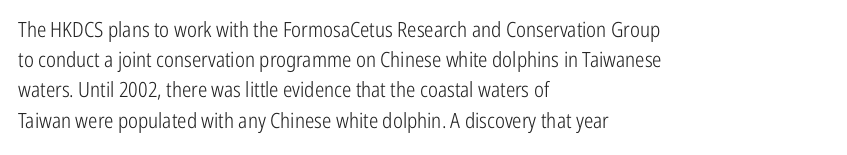
Q: Is the text bold? A: No.
Q: Is the text italic (slanted)? A: No, it is upright.
Q: Is the text underlined? A: No.
Q: How is the paragraph aligned? A: Left-aligned.
Q: Is the spacing between letters normal or unusually wide? A: Normal.
Q: Is the spacing between lines tight, normal or loose? A: Normal.
